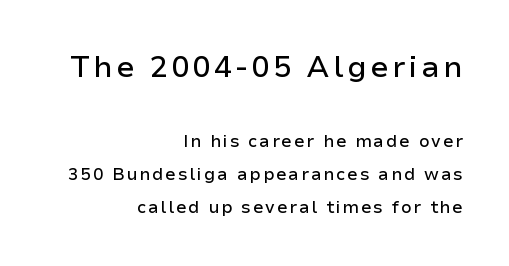
Every stem runs plumb, perpendicular to the baseline. Think of a printed novel: that variable character pitch is what you see here. Is this a sans? Yes — the strokes have no serifs. A flush-right, rag-left setting is used for this passage. Rule under the text: the space is simply empty.
